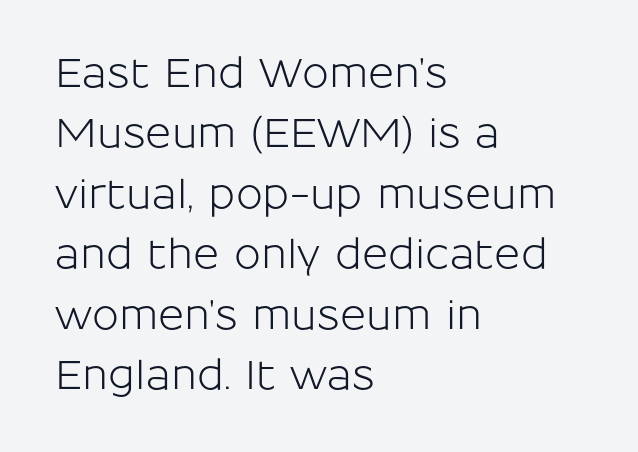
Is the block centered? No — it sits flush against the left margin. Has an underline been added? It has not. Students, observe: this is what conventionally led text looks like. Proportional: the letters do not fall into vertical columns. No italicization has been applied; the sample stays upright.
